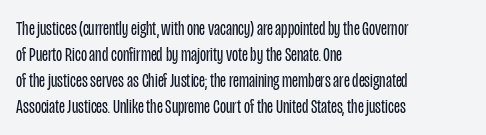
{"italic": "no", "bold": "no", "underline": "no", "align": "left", "line_spacing": "normal", "line_spacing_ratio": 1.3, "letter_spacing": "normal", "letter_spacing_em": 0.0, "glyph_px": 20}
